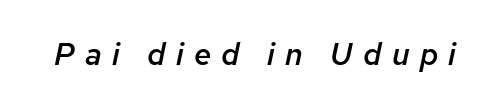
{"italic": "yes", "lean": "right", "slant_degrees": 12, "bold": "semi", "weight": "semibold", "width": "normal", "stroke_contrast": "low", "x_height": "medium", "monospaced": "no", "underline": "no", "letter_spacing": "wide", "letter_spacing_em": 0.33, "glyph_px": 31}
